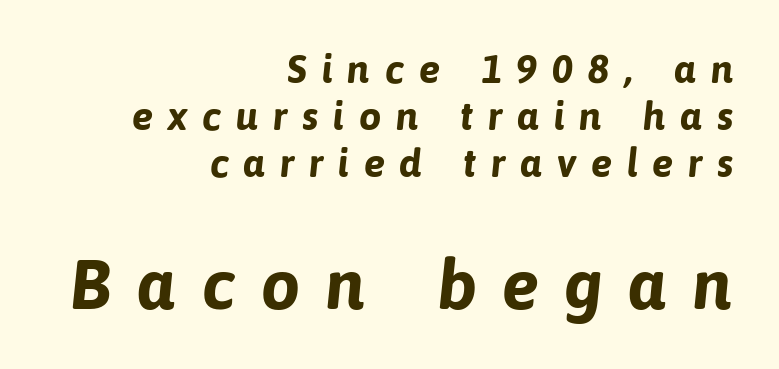
{"serif": "no", "bold": "yes", "weight": "bold", "width": "normal", "stroke_contrast": "low", "x_height": "medium", "monospaced": "no", "underline": "no", "align": "right", "line_spacing_ratio": 1.18, "letter_spacing": "wide", "letter_spacing_em": 0.36, "larger_block": "second", "size_ratio": 1.75, "glyph_px": 70}
